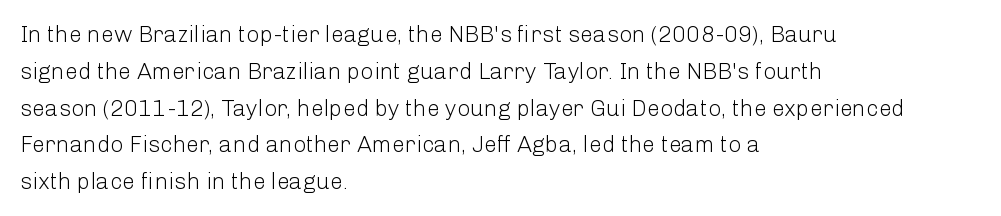
{"italic": "no", "bold": "no", "underline": "no", "align": "left", "line_spacing": "normal", "line_spacing_ratio": 1.6, "letter_spacing": "normal", "letter_spacing_em": 0.0, "glyph_px": 23}
